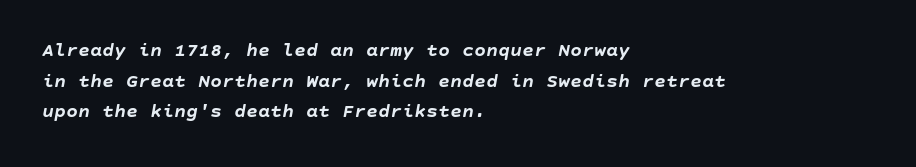
Q: Is the text bold? A: Yes.
Q: Is the text italic (slanted)? A: Yes, it leans right by about 10 degrees.
Q: Is the text underlined? A: No.
Q: How is the paragraph aligned? A: Left-aligned.
Q: Is the spacing between letters normal or unusually wide? A: Normal.
Q: Is the spacing between lines tight, normal or loose? A: Normal.
